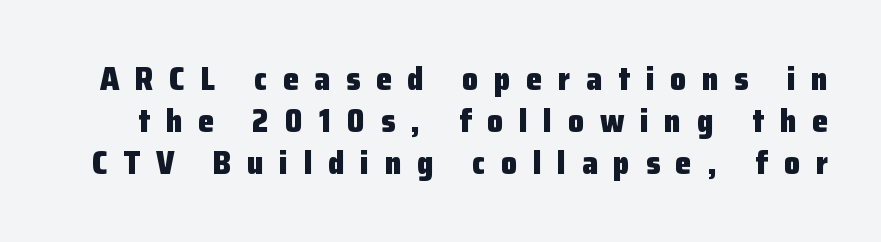
{"serif": "no", "italic": "no", "bold": "yes", "weight": "heavy", "width": "normal", "stroke_contrast": "low", "x_height": "medium", "monospaced": "no", "underline": "no", "line_spacing": "normal", "line_spacing_ratio": 1.31, "letter_spacing": "wide", "letter_spacing_em": 0.49, "glyph_px": 32}
